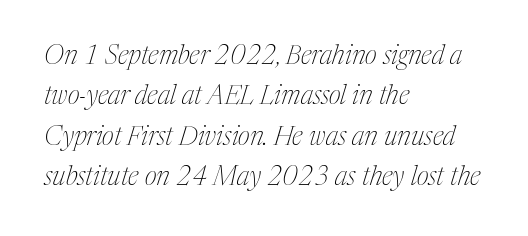
Nothing unusual about the tracking: characters are spaced as the font intends. Does the leading feel generous? No, just average. Counters stay open thanks to moderate or lighter strokes. Descender tails drop into unmarked territory. Casual observation: everything's shoved over to the left.
